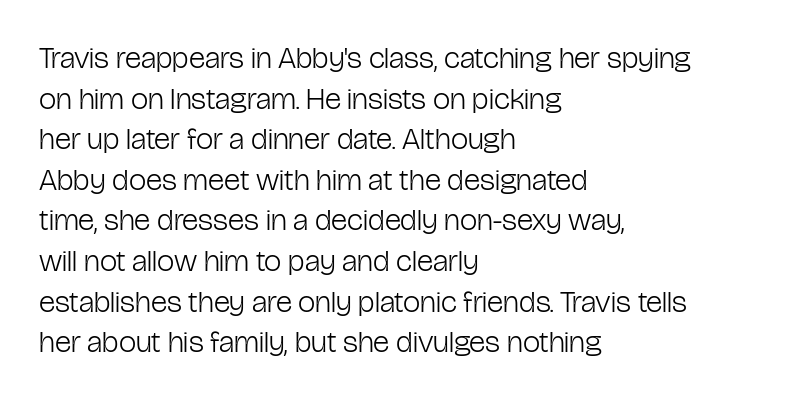
{"serif": "no", "italic": "no", "bold": "no", "weight": "light", "width": "condensed", "stroke_contrast": "low", "x_height": "medium", "monospaced": "no", "underline": "no", "align": "left", "line_spacing": "normal", "line_spacing_ratio": 1.31, "letter_spacing": "normal", "letter_spacing_em": 0.0, "glyph_px": 31}
